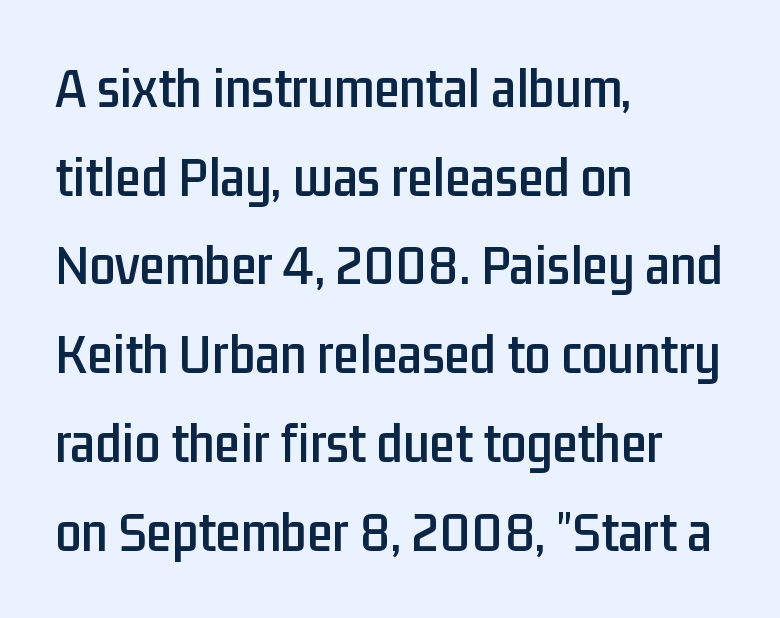
Q: Is the text italic (slanted)? A: No, it is upright.
Q: Is the typeface a serif or a sans-serif typeface? A: Sans-serif.
Q: Is the text underlined? A: No.
Q: How is the paragraph aligned? A: Left-aligned.
Q: Is the spacing between letters normal or unusually wide? A: Normal.
Q: Is the spacing between lines tight, normal or loose? A: Normal.
Q: Width (condensed, normal, or wide)? A: Condensed.
Q: Stroke contrast? A: Low.
Q: x-height? A: Medium.
Q: Monospaced? A: No.
